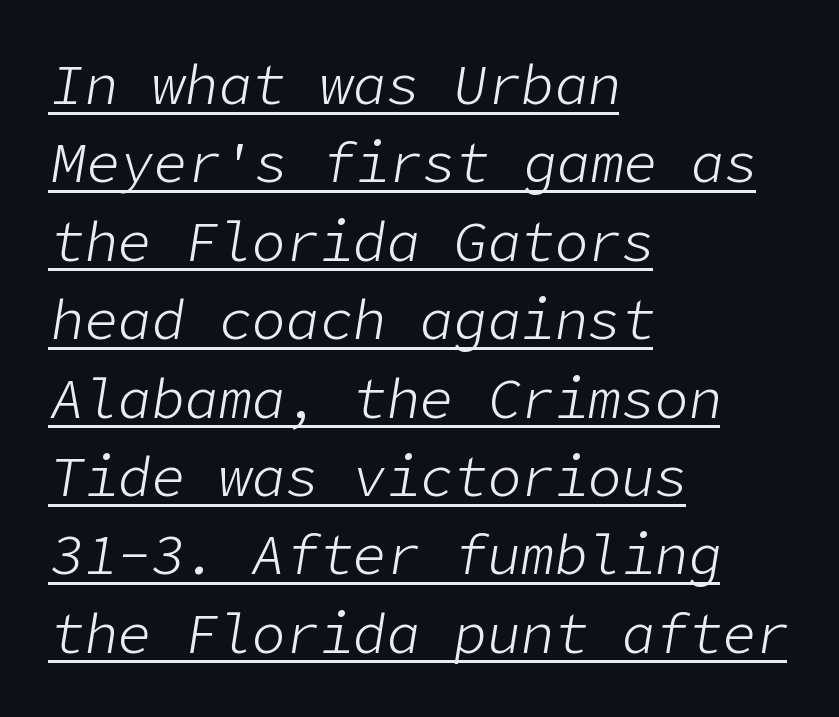
Does a line run under the words? Yes, clearly. Visually the block forms a straight wall on the left and a jagged coastline on the right. Summary of weight: not heavy and not bold. This block has exactly the height ordinary leading produces. The line texture is even and compact thanks to regular tracking.
